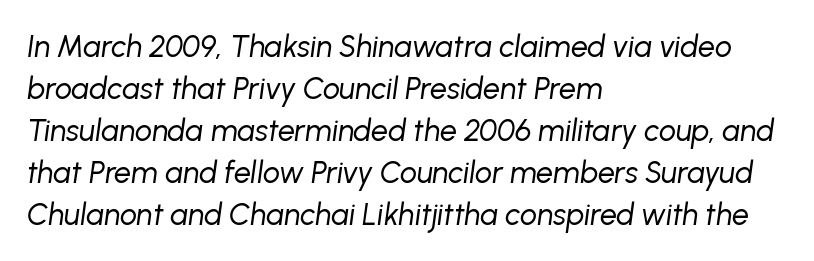
The image shows 30 px regular-weight type, italic (leaning right); set left-aligned, normal line spacing (1.4x), normal letter spacing, not underlined; low stroke contrast and a medium x-height.
